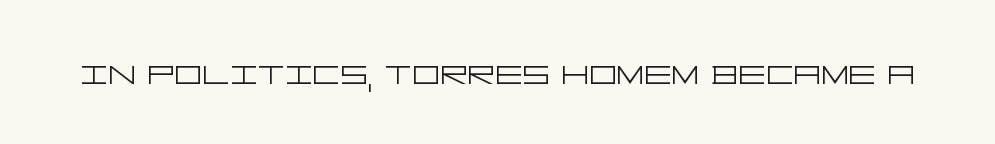
Unlike italic type, these characters show no tilt at all. This rendering features lettering with no underline. The cut favours lightness, reaching ordinary text weight at its darkest. Serif or sans? Sans — the stroke terminals are bare.
